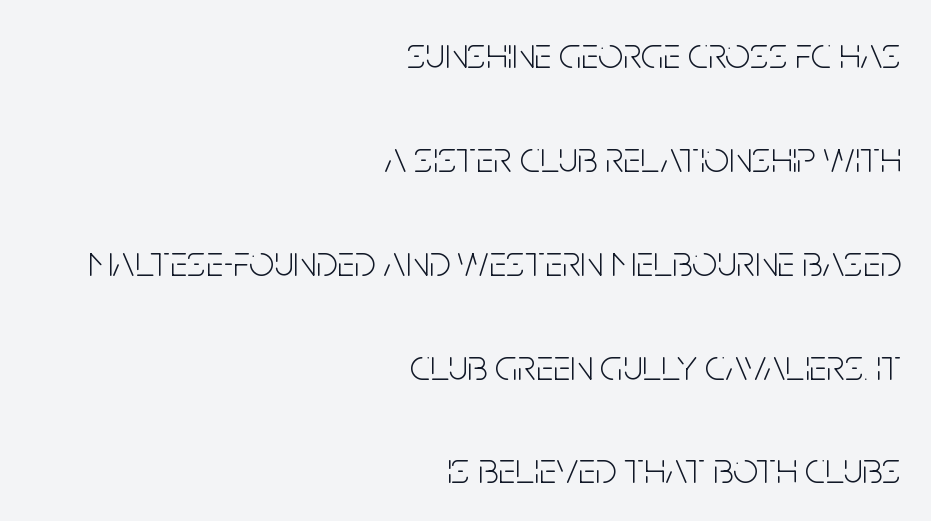
Q: Is the text bold? A: No.
Q: Is the text italic (slanted)? A: No, it is upright.
Q: Is the typeface a serif or a sans-serif typeface? A: Sans-serif.
Q: Is the text underlined? A: No.
Q: How is the paragraph aligned? A: Right-aligned.
Q: Is the spacing between letters normal or unusually wide? A: Normal.
Q: Is the spacing between lines tight, normal or loose? A: Loose.
Q: Width (condensed, normal, or wide)? A: Condensed.
Q: Stroke contrast? A: Low.
Q: x-height? A: Large.
Q: Monospaced? A: No.
